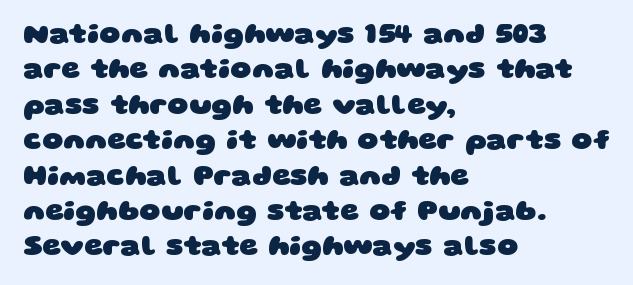
Q: Is the text bold? A: Yes.
Q: Is the typeface a serif or a sans-serif typeface? A: Sans-serif.
Q: Is the text underlined? A: No.
Q: How is the paragraph aligned? A: Left-aligned.
Q: Is the spacing between letters normal or unusually wide? A: Normal.
Q: Width (condensed, normal, or wide)? A: Wide.
Q: Stroke contrast? A: Low.
Q: x-height? A: Large.
Q: Monospaced? A: No.
